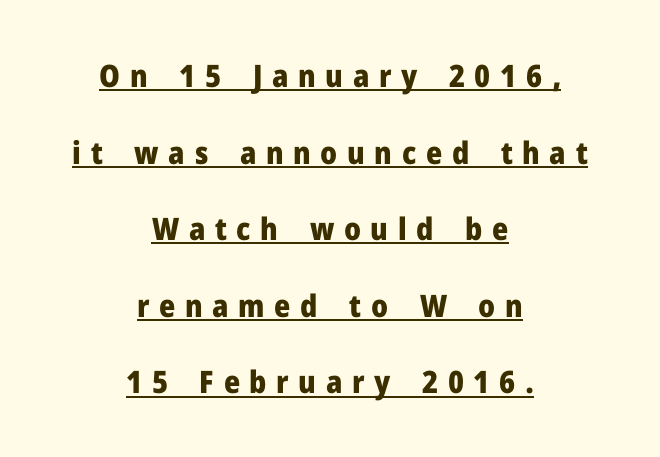
Q: Is the text bold? A: Yes.
Q: Is the text italic (slanted)? A: No, it is upright.
Q: Is the typeface a serif or a sans-serif typeface? A: Sans-serif.
Q: Is the text underlined? A: Yes.
Q: How is the paragraph aligned? A: Centered.
Q: Is the spacing between letters normal or unusually wide? A: Unusually wide.
Q: Is the spacing between lines tight, normal or loose? A: Loose.
Q: Width (condensed, normal, or wide)? A: Normal.
Q: Stroke contrast? A: Low.
Q: x-height? A: Medium.
Q: Monospaced? A: No.
